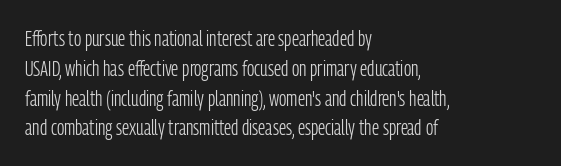
The image shows 21 px text type, upright; set left-aligned, normal line spacing (1.42x), normal letter spacing, not underlined.
